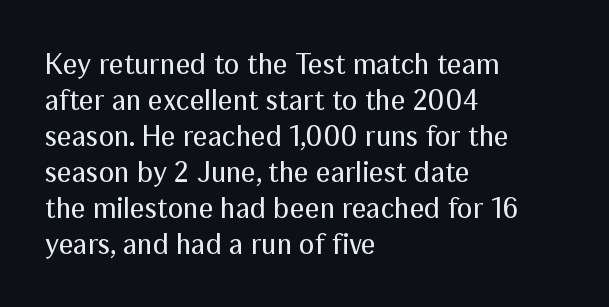
Q: Is the text bold? A: No.
Q: Is the text italic (slanted)? A: No, it is upright.
Q: Is the typeface a serif or a sans-serif typeface? A: Sans-serif.
Q: Is the text underlined? A: No.
Q: How is the paragraph aligned? A: Left-aligned.
Q: Is the spacing between letters normal or unusually wide? A: Normal.
Q: Width (condensed, normal, or wide)? A: Normal.
Q: Stroke contrast? A: Medium.
Q: x-height? A: Medium.
Q: Monospaced? A: No.
